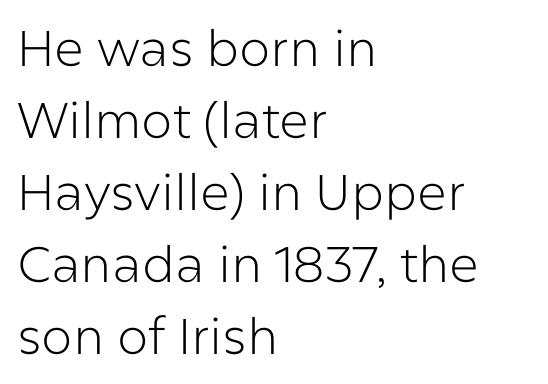
Any mark beneath the type? The region is blank. Heft: none added — not bold. No feet cap the strokes, marking this as sans-serif type. Does the leading feel generous? No, just average. The compositor pushed each line to the left boundary. You could call the tracking neutral — neither tight nor loose.
